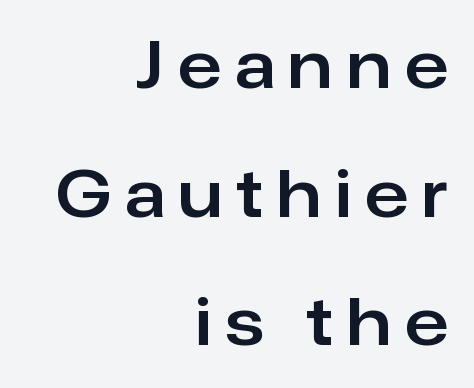
Q: Is the text italic (slanted)? A: No, it is upright.
Q: Is the typeface a serif or a sans-serif typeface? A: Sans-serif.
Q: Is the text underlined? A: No.
Q: How is the paragraph aligned? A: Right-aligned.
Q: Is the spacing between letters normal or unusually wide? A: Unusually wide.
Q: Is the spacing between lines tight, normal or loose? A: Loose.
Q: Width (condensed, normal, or wide)? A: Normal.
Q: Stroke contrast? A: Low.
Q: x-height? A: Medium.
Q: Monospaced? A: No.
